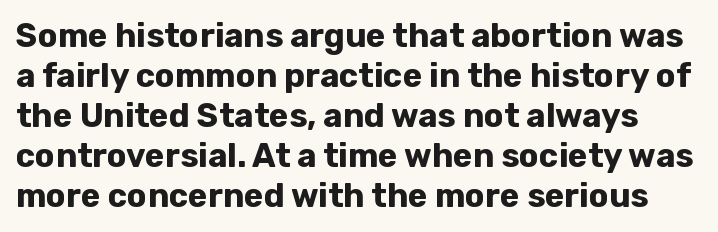
Q: Is the text bold? A: Yes.
Q: Is the text italic (slanted)? A: No, it is upright.
Q: Is the typeface a serif or a sans-serif typeface? A: Sans-serif.
Q: Is the text underlined? A: No.
Q: Is the spacing between letters normal or unusually wide? A: Normal.
Q: Width (condensed, normal, or wide)? A: Normal.
Q: Stroke contrast? A: Low.
Q: x-height? A: Medium.
Q: Monospaced? A: No.
